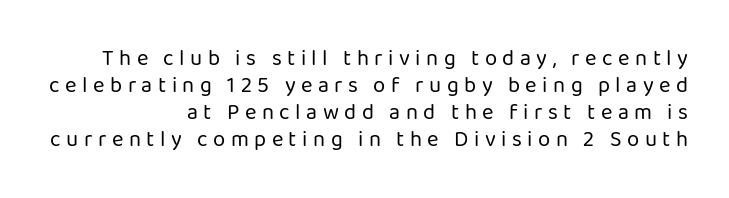
{"italic": "no", "bold": "no", "underline": "no", "align": "right", "line_spacing_ratio": 1.22, "letter_spacing": "wide", "letter_spacing_em": 0.25, "glyph_px": 22}
